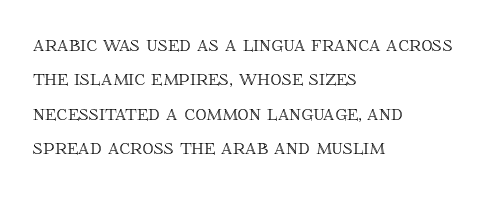
The image shows 23 px text type, upright; set left-aligned, normal line spacing (1.5x), normal letter spacing, not underlined.
